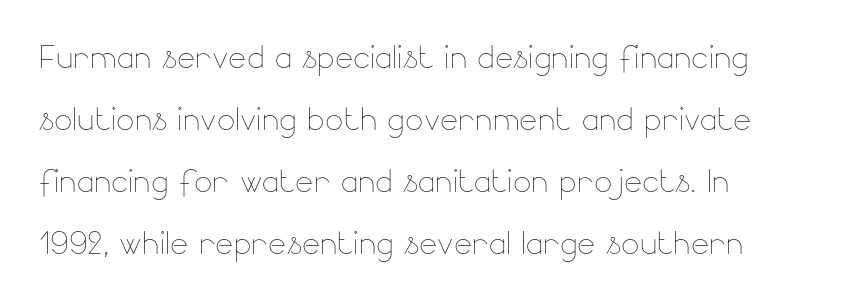
The image shows 43 px thin type, upright; set left-aligned, normal line spacing (1.44x), normal letter spacing, not underlined; low stroke contrast and a small x-height.
